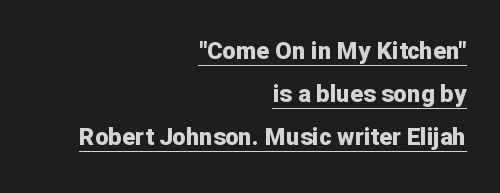
The image shows 24 px bold type, upright; set right-aligned, line spacing 1.8x, normal letter spacing, underlined.
